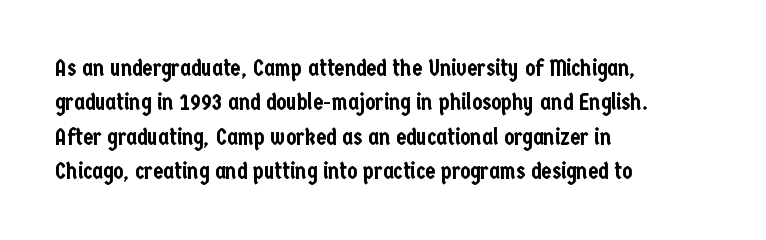
{"italic": "no", "underline": "no", "align": "left", "line_spacing": "normal", "line_spacing_ratio": 1.49, "letter_spacing": "normal", "letter_spacing_em": 0.0, "glyph_px": 23}
